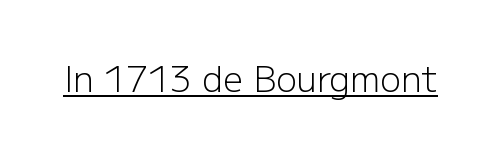
The image shows 35 px light sans-serif type, upright; set normal letter spacing, underlined; low stroke contrast and a medium x-height.
